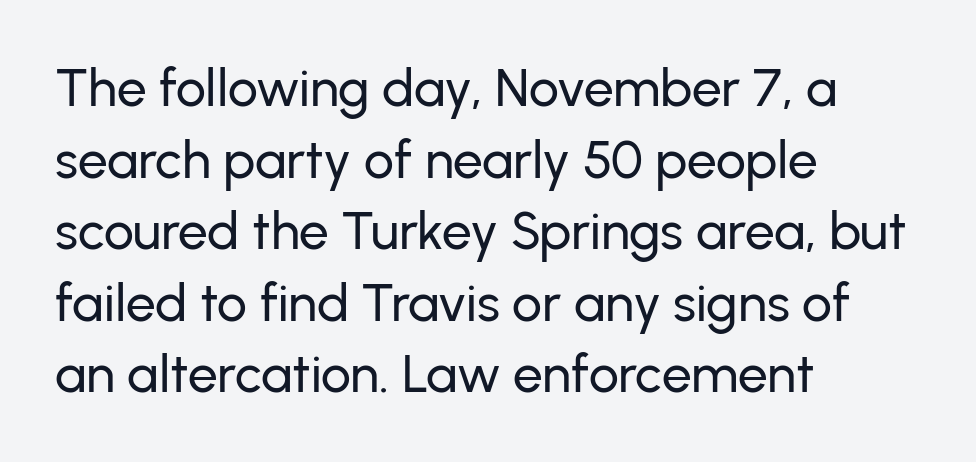
The image shows 53 px sans-serif type, upright; set left-aligned, normal line spacing (1.35x), normal letter spacing, not underlined; low stroke contrast and a medium x-height.
